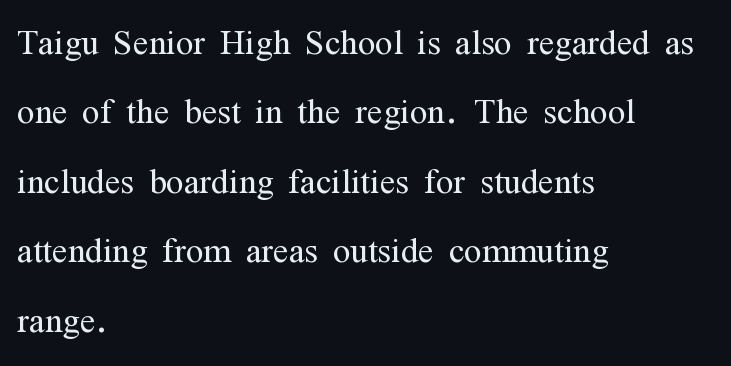
{"serif": "yes", "italic": "no", "bold": "no", "weight": "light", "width": "condensed", "stroke_contrast": "medium", "x_height": "medium", "monospaced": "no", "underline": "no", "align": "left", "line_spacing": "normal", "line_spacing_ratio": 1.51, "letter_spacing": "normal", "letter_spacing_em": 0.0, "glyph_px": 46}
